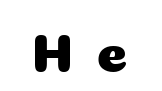
{"serif": "no", "italic": "no", "width": "normal", "stroke_contrast": "low", "x_height": "medium", "monospaced": "no", "underline": "no", "letter_spacing": "wide", "letter_spacing_em": 0.42, "glyph_px": 53}
